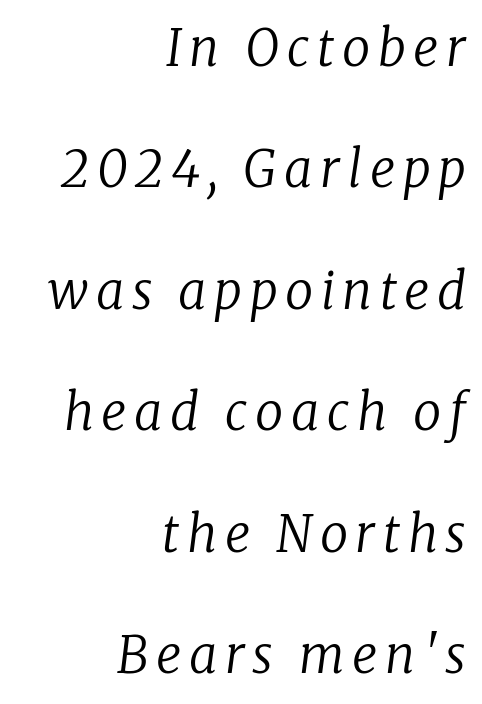
The image shows 50 px regular-weight serif type, italic (leaning right); set right-aligned, loose line spacing (2.43x), not underlined; low stroke contrast and a medium x-height.
